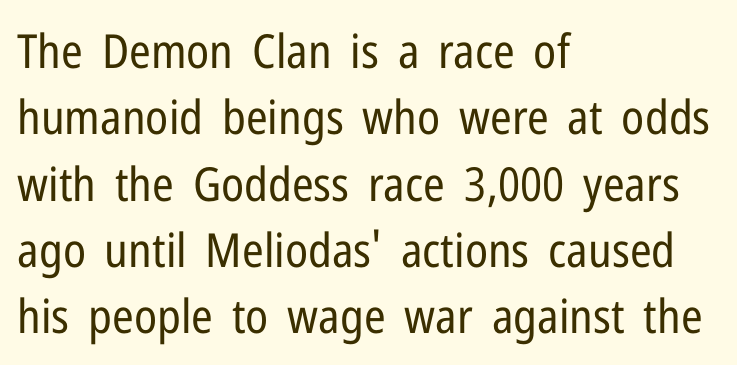
Is the type heavy? It reads as light-to-regular instead. A typesetter would call this leading conventional body-copy spacing. Typographically, this falls in the sans-serif category. A typesetter would call this proportional, since set widths differ per character. Rule under the text: the space is simply empty. The compositor pushed each line to the left boundary.
